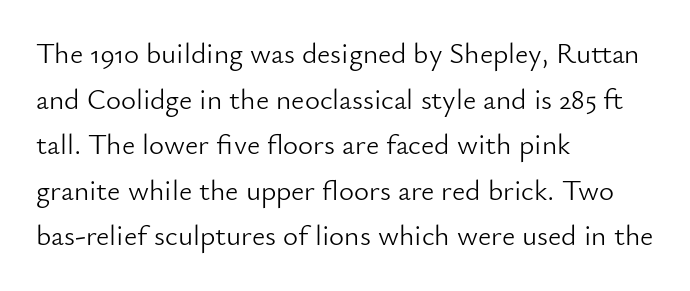
The image shows 29 px light sans-serif type, upright; set left-aligned, normal line spacing (1.57x), normal letter spacing, not underlined; low stroke contrast and a small x-height.
